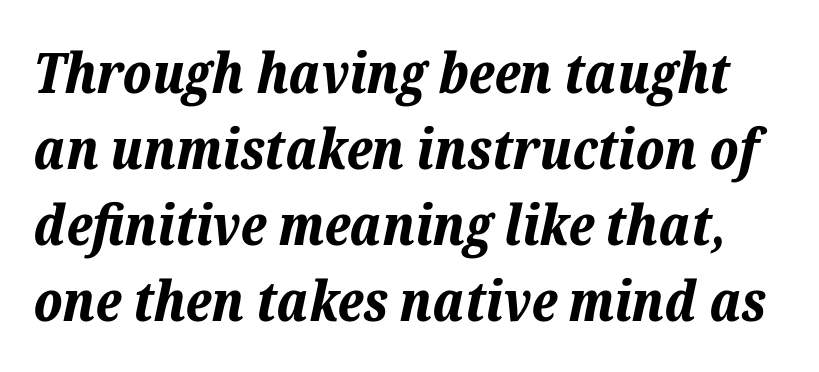
The image shows 56 px bold type, italic (leaning right); set normal line spacing (1.36x), normal letter spacing, not underlined; low stroke contrast and a medium x-height.
